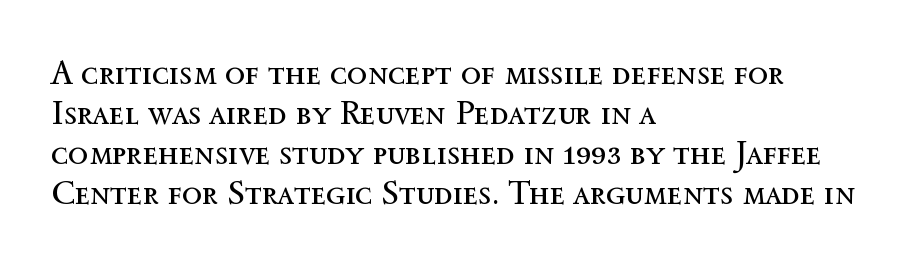
Q: Is the text bold? A: No.
Q: Is the text italic (slanted)? A: No, it is upright.
Q: Is the text underlined? A: No.
Q: How is the paragraph aligned? A: Left-aligned.
Q: Is the spacing between letters normal or unusually wide? A: Normal.
Q: Width (condensed, normal, or wide)? A: Normal.
Q: x-height? A: Medium.
Q: Monospaced? A: No.
